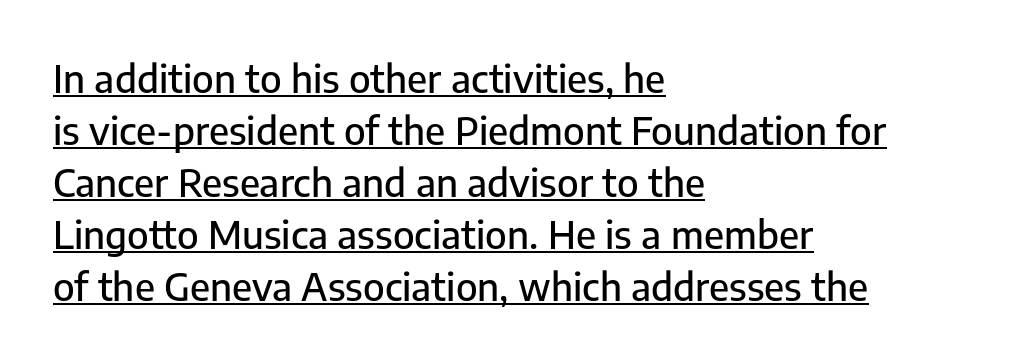
The image shows 38 px sans-serif type, upright; set left-aligned, normal line spacing (1.37x), normal letter spacing, underlined; low stroke contrast and a medium x-height.
